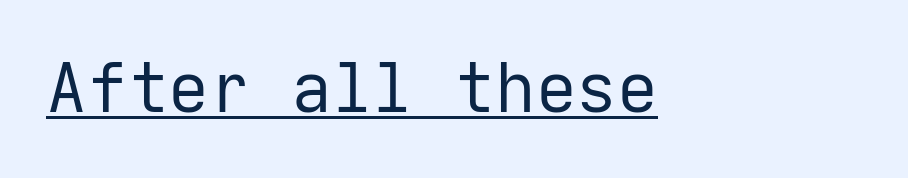
Q: Is the text bold? A: No.
Q: Is the text italic (slanted)? A: No, it is upright.
Q: Is the typeface a serif or a sans-serif typeface? A: Sans-serif.
Q: Is the text underlined? A: Yes.
Q: Is the spacing between letters normal or unusually wide? A: Normal.
Q: Width (condensed, normal, or wide)? A: Normal.
Q: Stroke contrast? A: Low.
Q: x-height? A: Medium.
